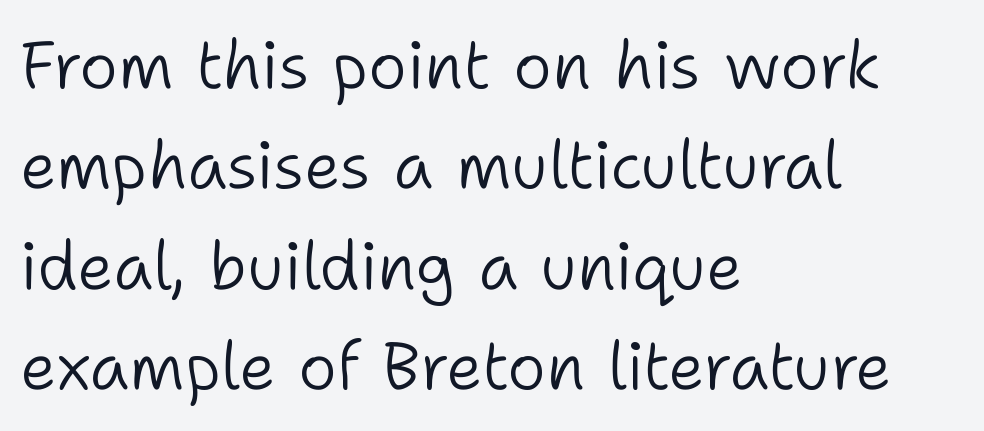
{"serif": "no", "italic": "no", "bold": "no", "weight": "light", "width": "normal", "stroke_contrast": "low", "x_height": "medium", "monospaced": "no", "underline": "no", "align": "left", "line_spacing": "normal", "line_spacing_ratio": 1.52, "letter_spacing": "normal", "letter_spacing_em": 0.0, "glyph_px": 66}
